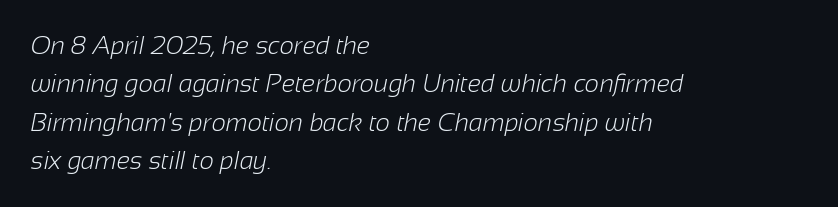
The image shows 25 px text type; set left-aligned, normal line spacing (1.54x), normal letter spacing, not underlined.
